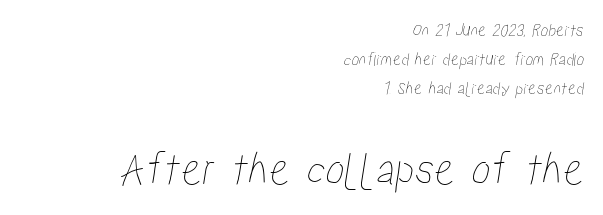
{"width": "condensed", "stroke_contrast": "low", "x_height": "medium", "monospaced": "no", "underline": "no", "align": "right", "line_spacing": "normal", "line_spacing_ratio": 1.52, "letter_spacing": "normal", "letter_spacing_em": 0.0, "larger_block": "second", "size_ratio": 2.53, "glyph_px": 48}
